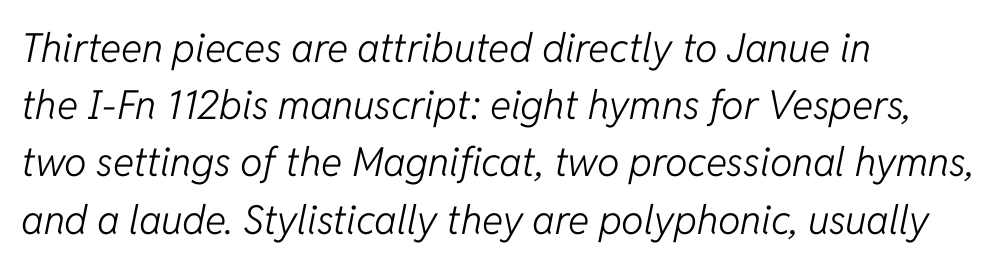
Horizontal bands of white between lines are of average thickness. Tracking value appears to be zero — textbook default spacing. Casual observation: everything's shoved over to the left. The passage shown is typed in a proportional face where columns would drift. Rendered with sloped, italic letterforms.
